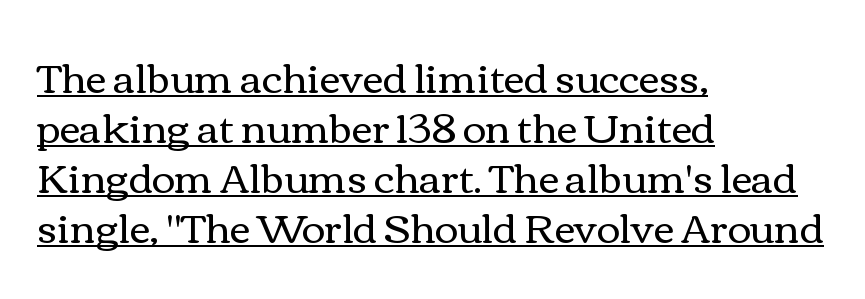
Q: Is the text bold? A: No.
Q: Is the text italic (slanted)? A: No, it is upright.
Q: Is the text underlined? A: Yes.
Q: How is the paragraph aligned? A: Left-aligned.
Q: Is the spacing between letters normal or unusually wide? A: Normal.
Q: Is the spacing between lines tight, normal or loose? A: Normal.
Q: Width (condensed, normal, or wide)? A: Wide.
Q: x-height? A: Medium.
Q: Monospaced? A: No.
